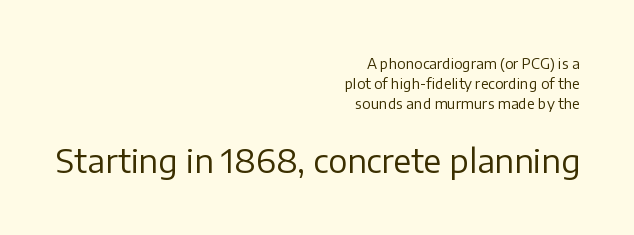
Q: Is the text bold? A: No.
Q: Is the text italic (slanted)? A: No, it is upright.
Q: Is the typeface a serif or a sans-serif typeface? A: Sans-serif.
Q: Is the text underlined? A: No.
Q: How is the paragraph aligned? A: Right-aligned.
Q: Is the spacing between letters normal or unusually wide? A: Normal.
Q: Is the spacing between lines tight, normal or loose? A: Normal.
Q: Which block of text is set in a larger size, the first (top) or the second (bottom)? A: The second (bottom) one.
Q: Width (condensed, normal, or wide)? A: Normal.
Q: Stroke contrast? A: Low.
Q: x-height? A: Medium.
Q: Monospaced? A: No.
